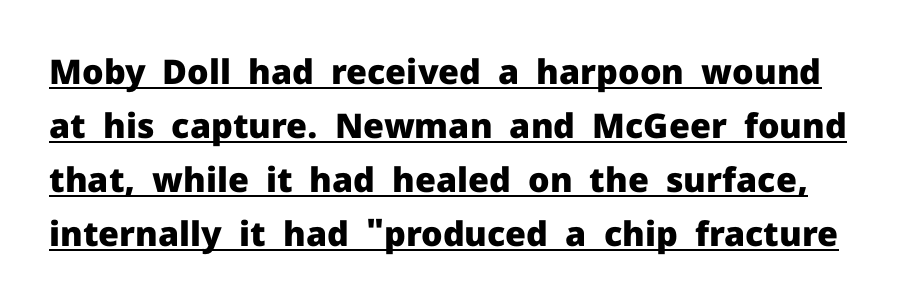
{"serif": "no", "italic": "no", "bold": "yes", "weight": "heavy", "width": "normal", "stroke_contrast": "low", "x_height": "medium", "monospaced": "no", "underline": "yes", "line_spacing": "normal", "line_spacing_ratio": 1.59, "letter_spacing": "normal", "letter_spacing_em": 0.0, "glyph_px": 34}
